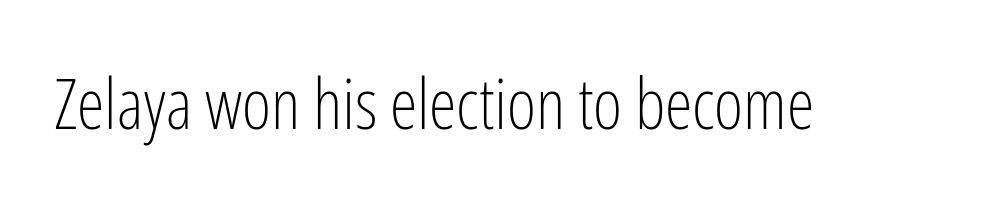
The image shows 70 px light, condensed sans-serif type, upright; set normal letter spacing, not underlined; low stroke contrast and a medium x-height.
